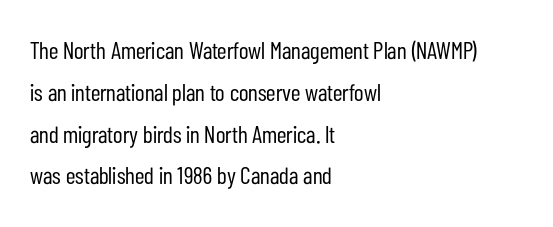
{"italic": "no", "bold": "no", "underline": "no", "align": "left", "line_spacing_ratio": 1.74, "letter_spacing": "normal", "letter_spacing_em": 0.0, "glyph_px": 24}
